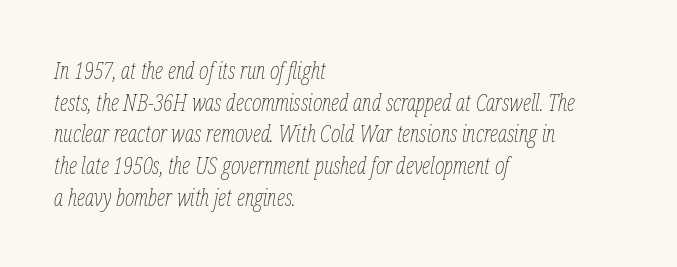
Emphasis-style slanted type is in use. Each line starts at the same left margin while the right side varies. Words float on clear page, feet unadorned. The block of text has a typical density, with ordinary space between rows. The horizontal fit of the characters is conventional and even. Stem width sits at or under what a default text font uses.
